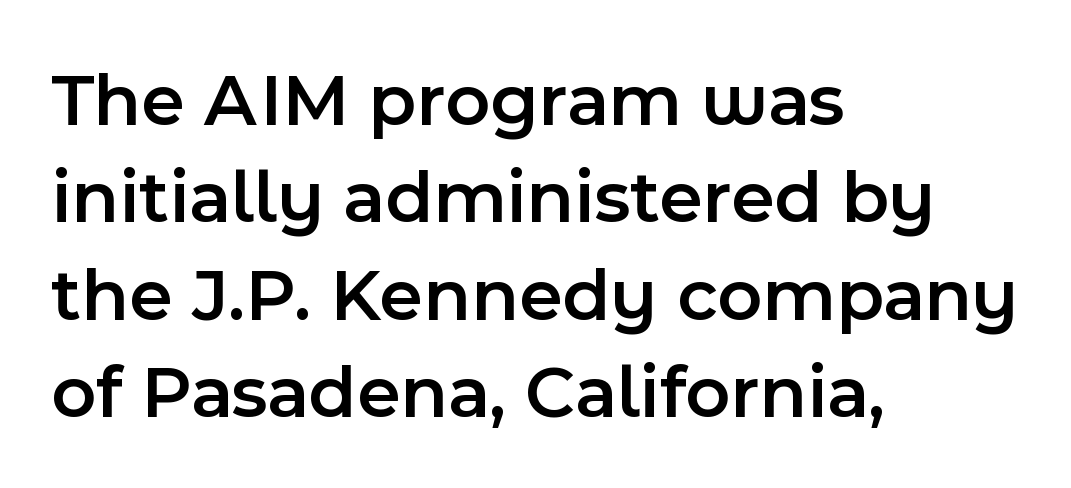
{"serif": "no", "italic": "no", "bold": "semi", "weight": "semibold", "width": "normal", "x_height": "medium", "monospaced": "no", "underline": "no", "align": "left", "line_spacing": "normal", "line_spacing_ratio": 1.28, "letter_spacing": "normal", "letter_spacing_em": 0.0, "glyph_px": 76}
